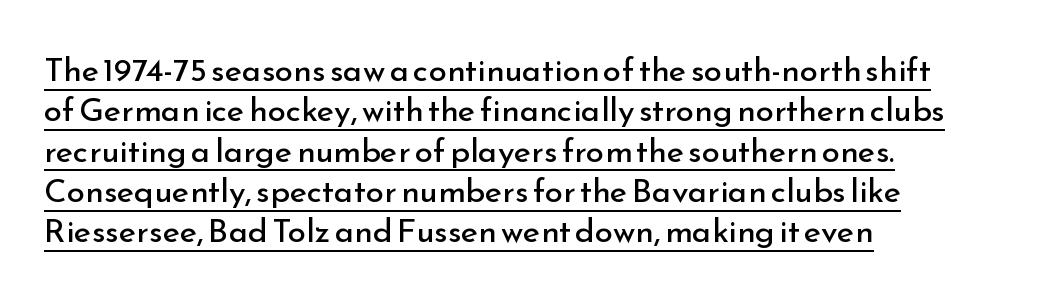
The image shows 33 px regular-weight sans-serif type, upright; set left-aligned, line spacing 1.22x, normal letter spacing, underlined; low stroke contrast and a small x-height.
